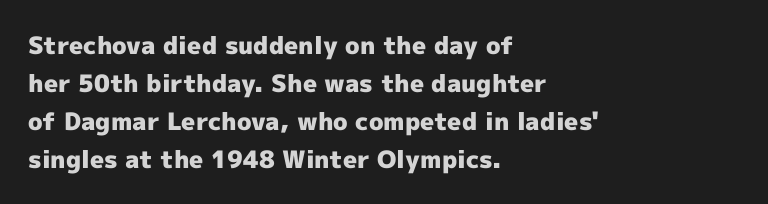
The space between consecutive lines is moderate. Alignment: flush left. The passage shown is not underscored anywhere. The type is set solid horizontally, with unmodified tracking. The characters look thick and weighty, a clear bold. Unlike italic type, these characters show no tilt at all.
